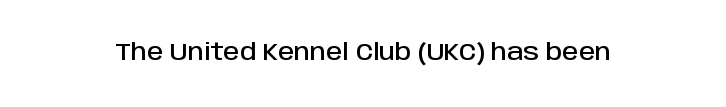
Q: Is the text italic (slanted)? A: No, it is upright.
Q: Is the text underlined? A: No.
Q: Is the spacing between letters normal or unusually wide? A: Normal.
